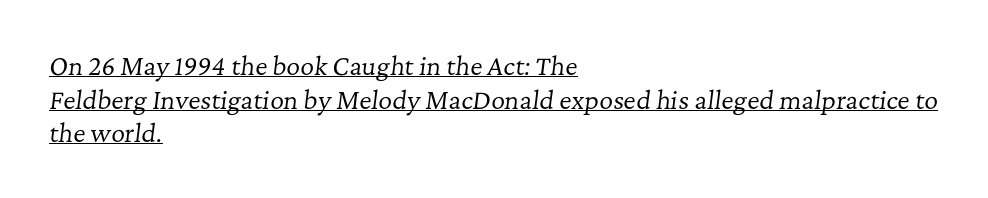
Q: Is the text bold? A: No.
Q: Is the text italic (slanted)? A: Yes, it leans right by about 7 degrees.
Q: Is the text underlined? A: Yes.
Q: How is the paragraph aligned? A: Left-aligned.
Q: Is the spacing between letters normal or unusually wide? A: Normal.
Q: Is the spacing between lines tight, normal or loose? A: Normal.
